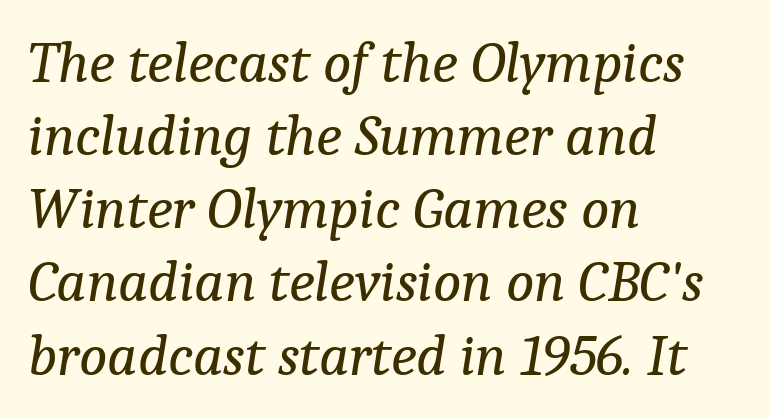
Any mark beneath the type? The region is blank. Alignment: flush left. You can tell it's italic because the verticals aren't actually vertical. Is the type heavy? It reads as light-to-regular instead. Note: serifs present on the glyphs.
